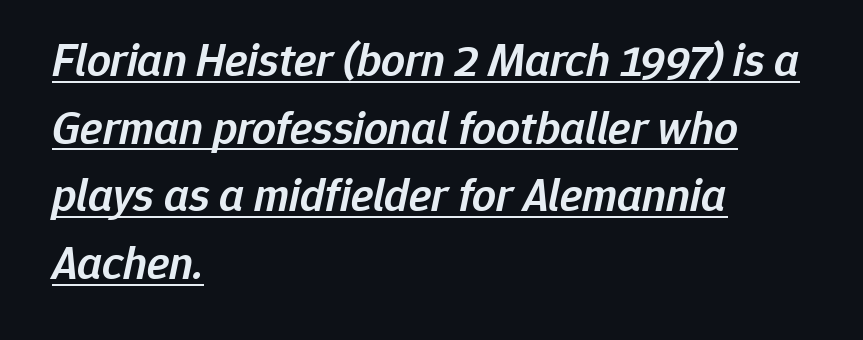
The image shows 47 px semibold type, italic (leaning right); set left-aligned, normal line spacing (1.44x), normal letter spacing, underlined; low stroke contrast and a medium x-height.
